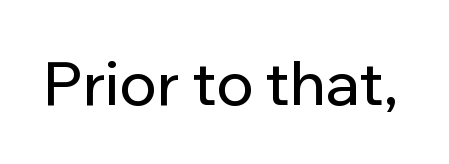
The image shows 61 px sans-serif type, upright; set normal letter spacing, not underlined; low stroke contrast and a medium x-height.
